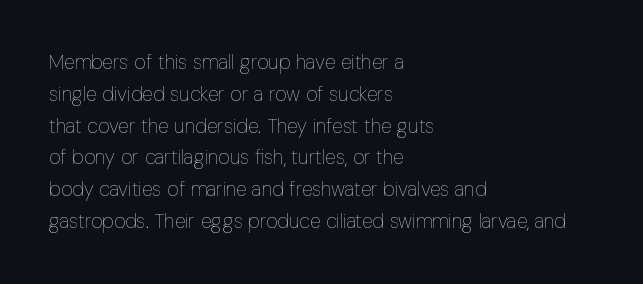
This is not heavy type; no bold has been used. Tracking here is standard; glyphs follow each other at the usual distance. Horizontal bands of white between lines are of average thickness. Underlining? Definitely not there. A student would call this left alignment; a typographer would say flush left, rag right.
